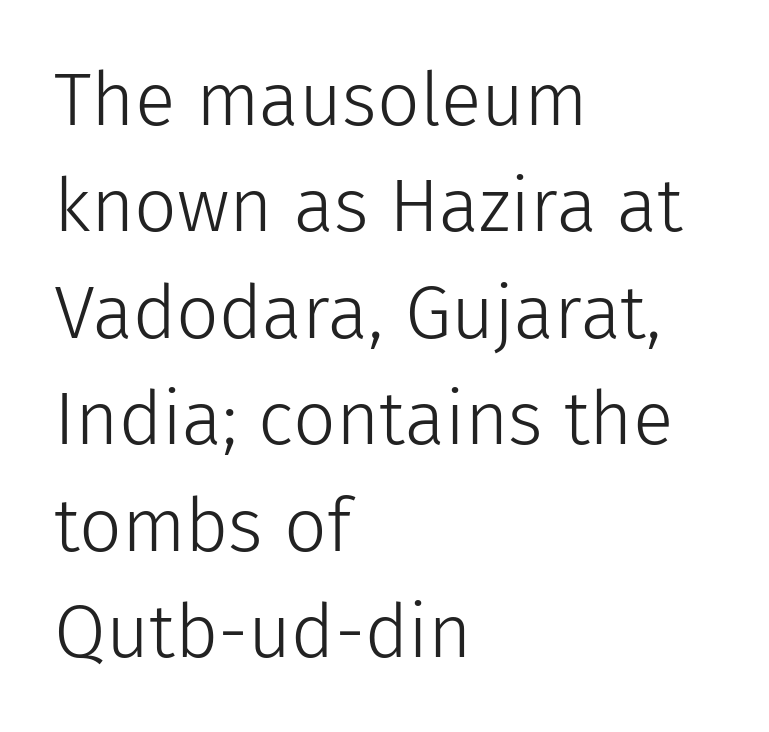
{"serif": "no", "italic": "no", "bold": "no", "weight": "light", "width": "normal", "stroke_contrast": "low", "x_height": "medium", "monospaced": "no", "underline": "no", "align": "left", "line_spacing": "normal", "line_spacing_ratio": 1.42, "letter_spacing": "normal", "letter_spacing_em": 0.0, "glyph_px": 75}
